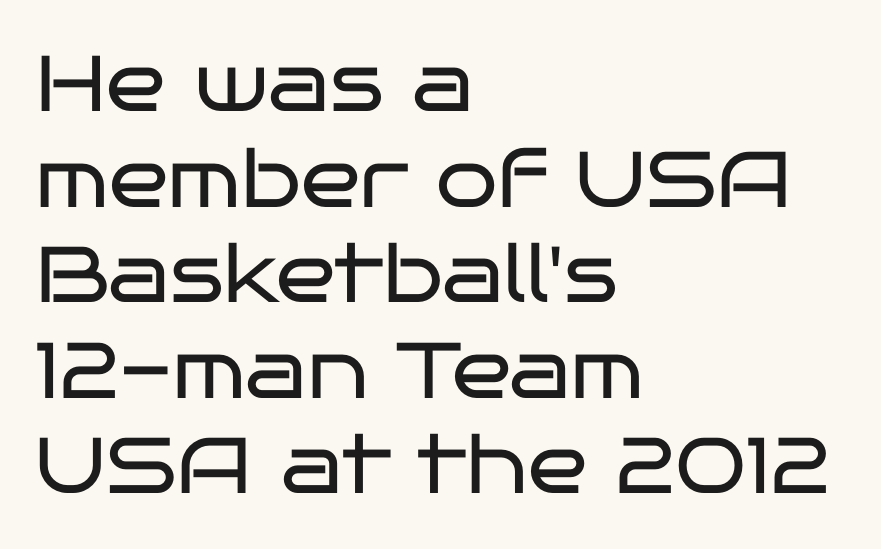
Nothing unusual about the tracking: characters are spaced as the font intends. Stroke mass is kept to a normal reading level or below. You can tell it's not italic because the verticals are truly vertical. Underlining? Definitely not there. Note: no serifs on the glyphs.
